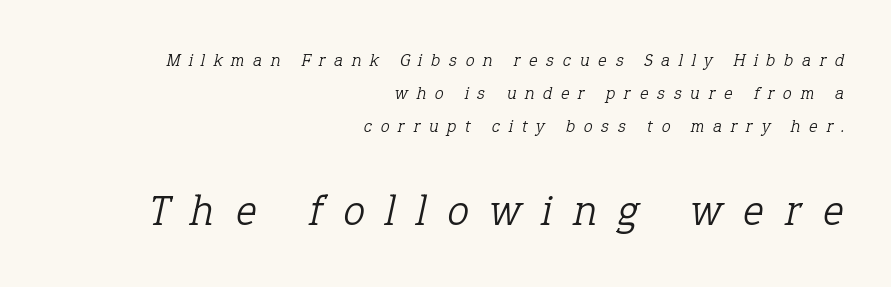
The image shows 44 px light serif type, italic (leaning right); set right-aligned, line spacing 1.82x, unusually wide letter spacing (+0.49 em), not underlined; the second (bottom) block is 2.44x larger; low stroke contrast and a medium x-height.
